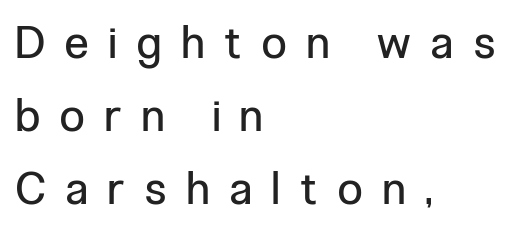
Q: Is the text bold? A: No.
Q: Is the text italic (slanted)? A: No, it is upright.
Q: Is the typeface a serif or a sans-serif typeface? A: Sans-serif.
Q: Is the text underlined? A: No.
Q: How is the paragraph aligned? A: Left-aligned.
Q: Is the spacing between letters normal or unusually wide? A: Unusually wide.
Q: Is the spacing between lines tight, normal or loose? A: Normal.
Q: Width (condensed, normal, or wide)? A: Condensed.
Q: Stroke contrast? A: Low.
Q: x-height? A: Medium.
Q: Monospaced? A: No.
